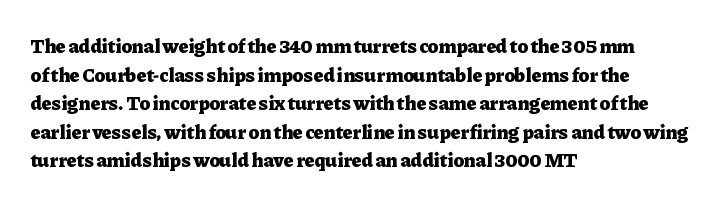
Q: Is the text bold? A: Yes.
Q: Is the text italic (slanted)? A: No, it is upright.
Q: Is the text underlined? A: No.
Q: How is the paragraph aligned? A: Left-aligned.
Q: Is the spacing between letters normal or unusually wide? A: Normal.
Q: Is the spacing between lines tight, normal or loose? A: Normal.
